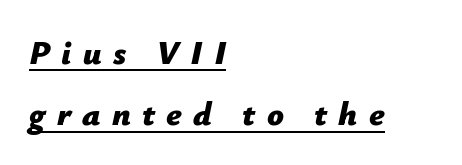
{"italic": "yes", "lean": "right", "slant_degrees": 12, "bold": "yes", "weight": "bold", "width": "normal", "stroke_contrast": "low", "x_height": "medium", "monospaced": "no", "underline": "yes", "align": "left", "line_spacing_ratio": 1.86, "letter_spacing": "wide", "letter_spacing_em": 0.34, "glyph_px": 33}
